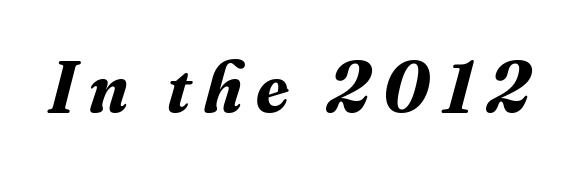
The image shows 72 px bold serif type, italic (leaning right); set not underlined; medium stroke contrast and a small x-height.
